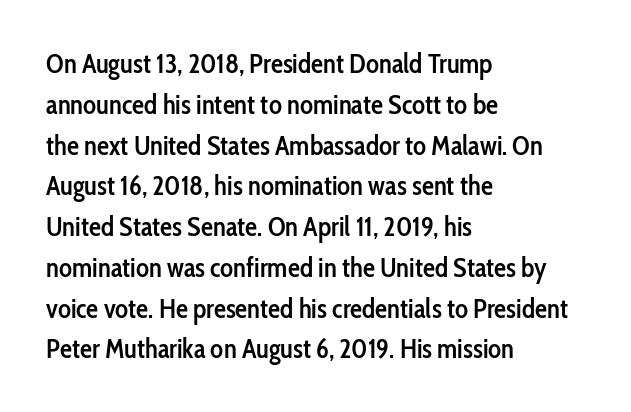
{"italic": "no", "bold": "semi", "underline": "no", "align": "left", "line_spacing": "normal", "line_spacing_ratio": 1.51, "letter_spacing": "normal", "letter_spacing_em": 0.0, "glyph_px": 27}
